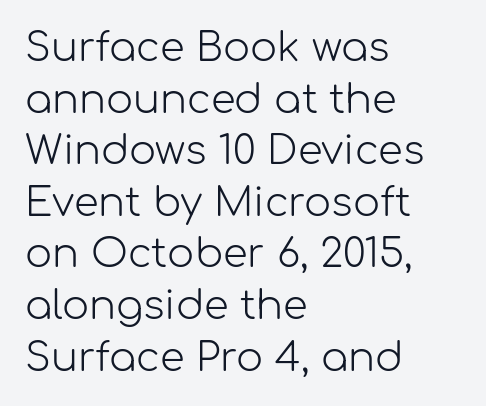
The image shows 40 px light sans-serif type, upright; set left-aligned, normal line spacing (1.29x), normal letter spacing, not underlined; low stroke contrast and a medium x-height.
